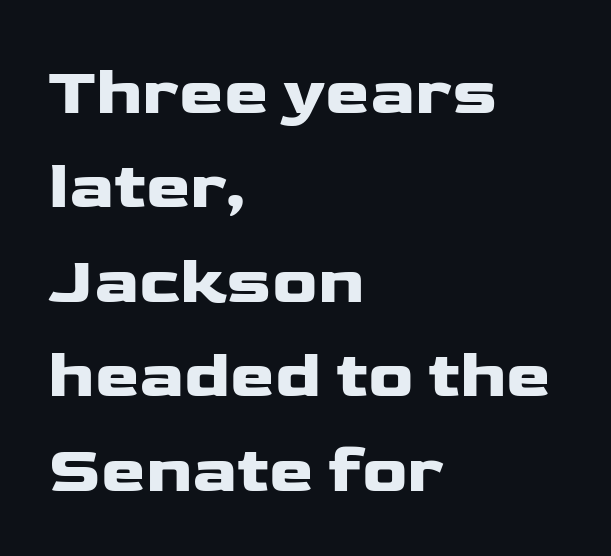
{"serif": "no", "italic": "no", "width": "wide", "stroke_contrast": "low", "x_height": "medium", "monospaced": "no", "underline": "no", "align": "left", "line_spacing": "normal", "line_spacing_ratio": 1.41, "letter_spacing": "normal", "letter_spacing_em": 0.0, "glyph_px": 67}
